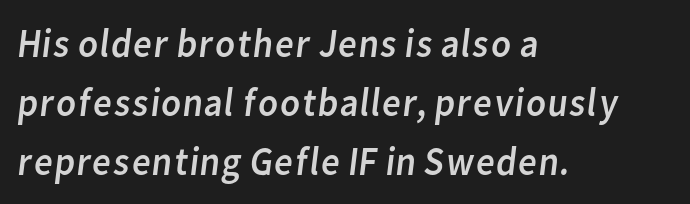
The image shows 41 px regular-weight sans-serif type; set left-aligned, normal line spacing (1.44x), normal letter spacing, not underlined; low stroke contrast and a medium x-height.
